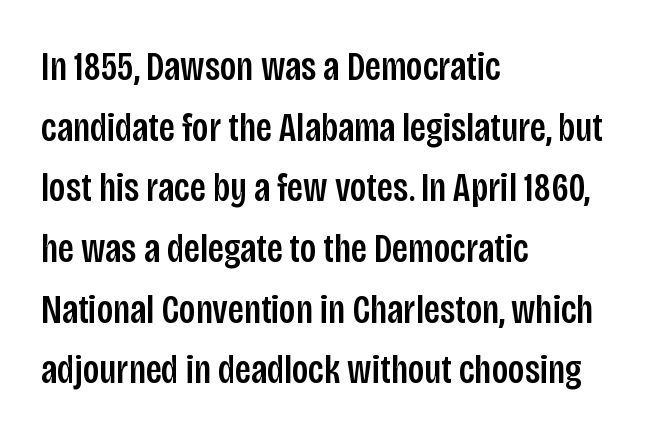
The image shows 41 px condensed sans-serif type, upright; set left-aligned, normal line spacing (1.48x), normal letter spacing, not underlined; low stroke contrast and a large x-height.
